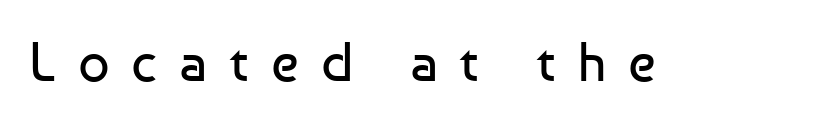
Note the varied advance widths — an 'i' is clearly narrower than an 'm'. Letters have the restrained weight of plain body copy at most. Notice how the stems are strictly vertical — no italics here. These lines have a slow, spaced-out rhythm from letter to letter. Nope, no serifs anywhere on these letters.
